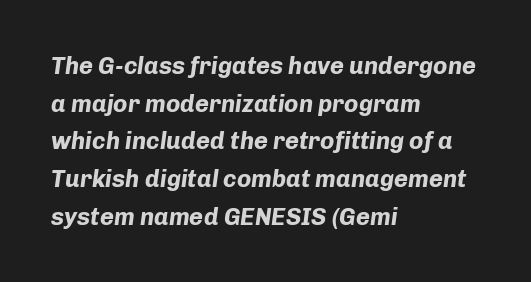
The image shows 24 px bold type, italic (leaning right); set left-aligned, normal line spacing (1.57x), normal letter spacing, not underlined.
